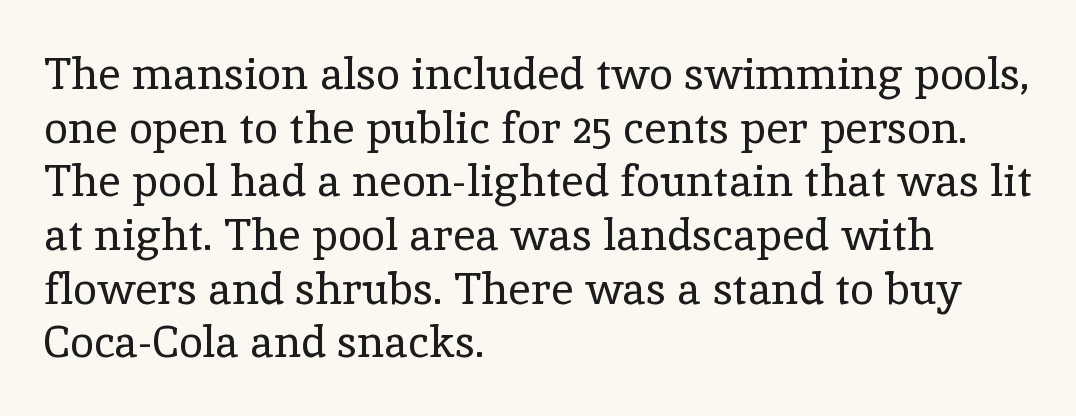
{"serif": "yes", "italic": "no", "bold": "no", "weight": "regular", "width": "normal", "x_height": "medium", "monospaced": "no", "underline": "no", "align": "left", "line_spacing_ratio": 1.22, "letter_spacing": "normal", "letter_spacing_em": 0.0, "glyph_px": 44}
